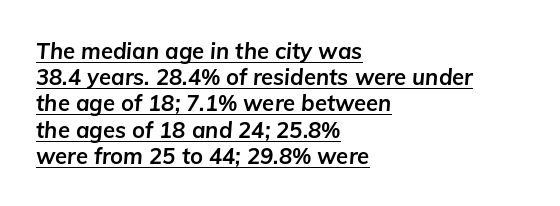
Q: Is the text bold? A: Yes.
Q: Is the text italic (slanted)? A: Yes, it leans right by about 5 degrees.
Q: Is the text underlined? A: Yes.
Q: How is the paragraph aligned? A: Left-aligned.
Q: Is the spacing between letters normal or unusually wide? A: Normal.
